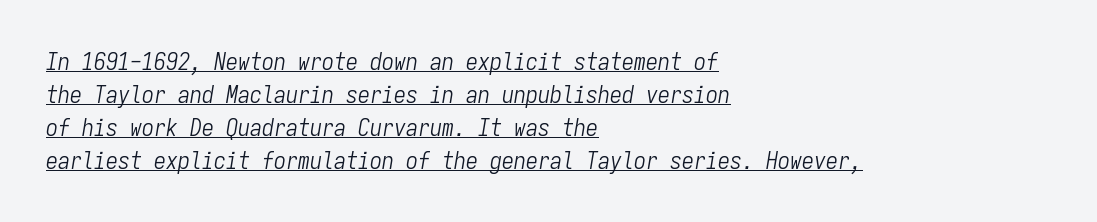
Q: Is the text bold? A: No.
Q: Is the text italic (slanted)? A: Yes, it leans right by about 9 degrees.
Q: Is the text underlined? A: Yes.
Q: How is the paragraph aligned? A: Left-aligned.
Q: Is the spacing between letters normal or unusually wide? A: Normal.
Q: Is the spacing between lines tight, normal or loose? A: Normal.
